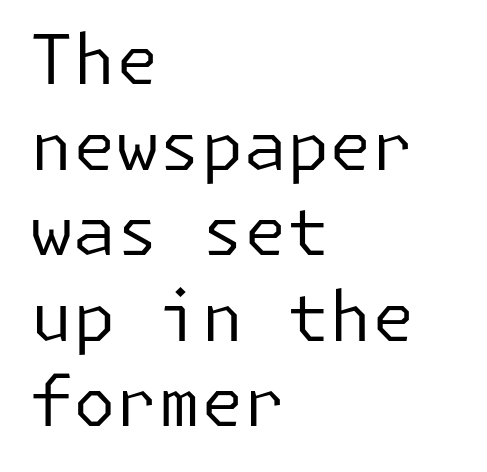
{"serif": "no", "italic": "no", "bold": "no", "weight": "regular", "width": "normal", "stroke_contrast": "low", "x_height": "medium", "underline": "no", "align": "left", "line_spacing_ratio": 1.24, "letter_spacing": "normal", "letter_spacing_em": 0.0, "glyph_px": 69}
